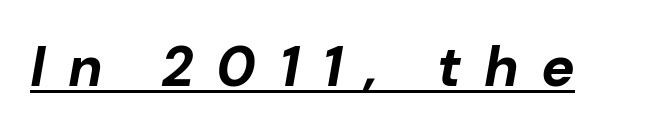
The image shows 56 px bold type, italic (leaning right); set unusually wide letter spacing (+0.4 em), underlined; low stroke contrast and a medium x-height.
